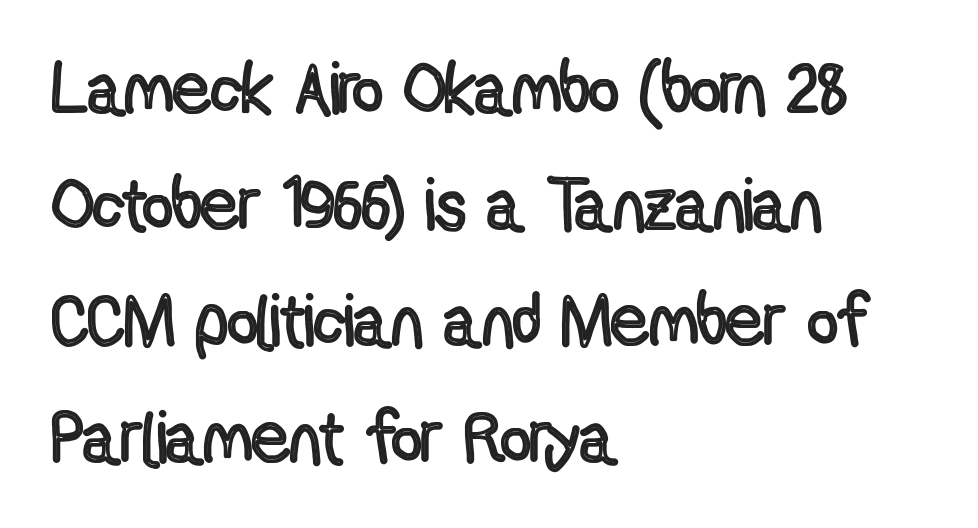
The image shows 74 px condensed type, upright; set left-aligned, normal line spacing (1.57x), normal letter spacing, not underlined; a medium x-height.
